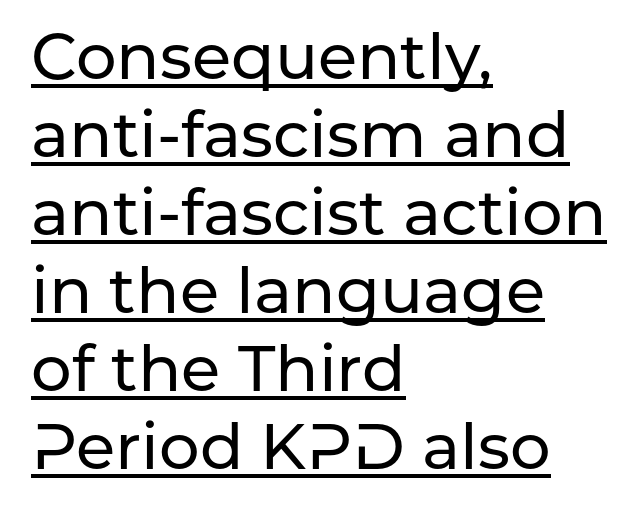
Q: Is the text italic (slanted)? A: No, it is upright.
Q: Is the typeface a serif or a sans-serif typeface? A: Sans-serif.
Q: Is the text underlined? A: Yes.
Q: How is the paragraph aligned? A: Left-aligned.
Q: Is the spacing between letters normal or unusually wide? A: Normal.
Q: Width (condensed, normal, or wide)? A: Normal.
Q: Stroke contrast? A: Low.
Q: x-height? A: Medium.
Q: Monospaced? A: No.
